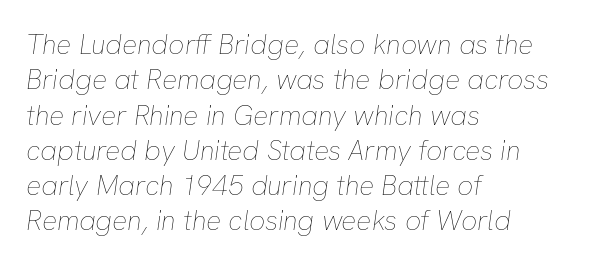
Q: Is the text bold? A: No.
Q: Is the text italic (slanted)? A: Yes, it leans right by about 8 degrees.
Q: Is the text underlined? A: No.
Q: How is the paragraph aligned? A: Left-aligned.
Q: Is the spacing between letters normal or unusually wide? A: Normal.
Q: Is the spacing between lines tight, normal or loose? A: Normal.
Q: Width (condensed, normal, or wide)? A: Normal.
Q: Stroke contrast? A: Low.
Q: x-height? A: Medium.
Q: Monospaced? A: No.
